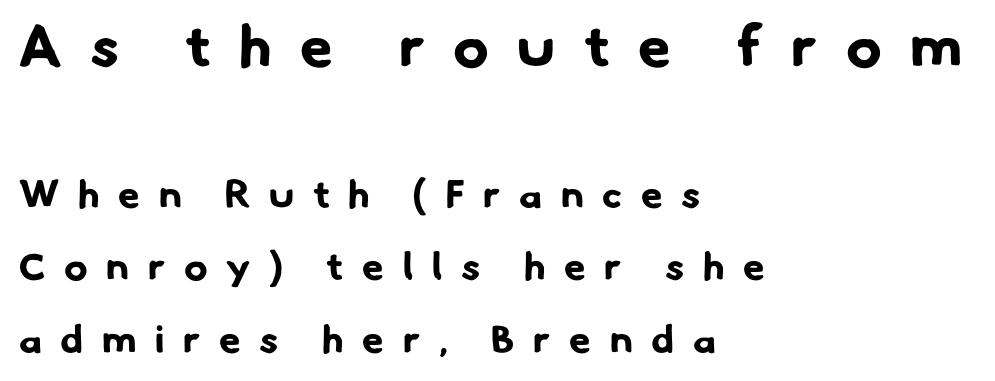
{"serif": "no", "bold": "yes", "weight": "bold", "width": "normal", "stroke_contrast": "low", "x_height": "small", "monospaced": "no", "underline": "no", "align": "left", "line_spacing_ratio": 1.86, "letter_spacing": "wide", "letter_spacing_em": 0.48, "larger_block": "first", "size_ratio": 1.51, "glyph_px": 59}
